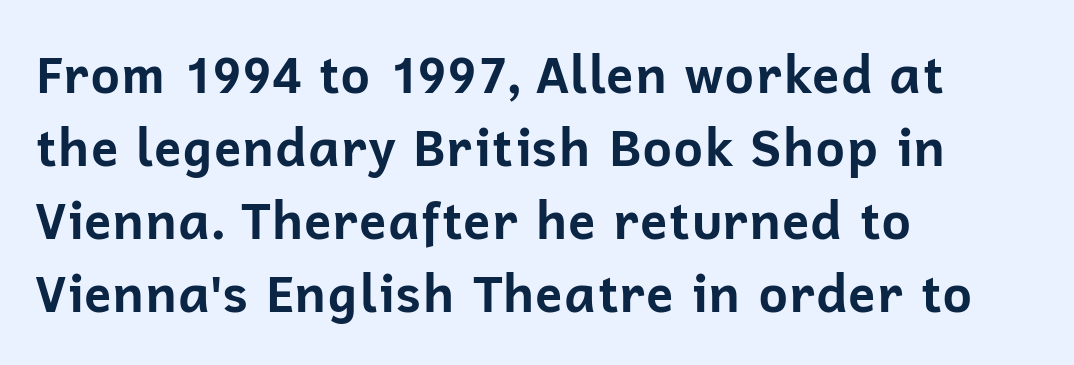
The rag falls on the right side of this text block. Posture: vertical. Honestly, the row spacing looks completely unremarkable. What kind of face is this? One without serifs — a sans. This sample uses plain, unmodified letter spacing.
